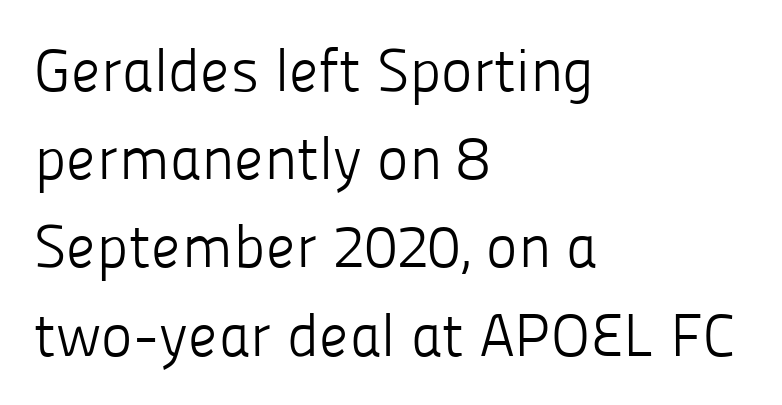
The image shows 60 px light sans-serif type, upright; set left-aligned, normal line spacing (1.47x), normal letter spacing, not underlined; low stroke contrast and a medium x-height.
